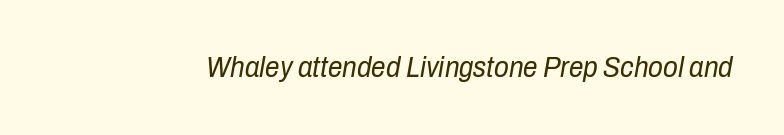
The image shows 29 px regular-weight, condensed type, italic (leaning right); set normal letter spacing, not underlined; low stroke contrast and a medium x-height.
